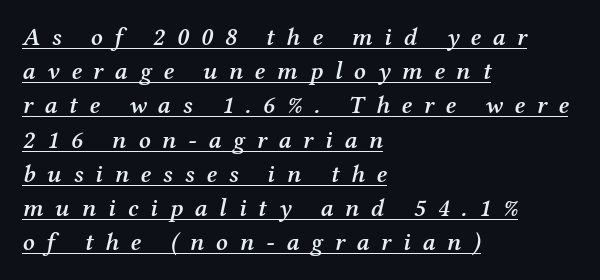
Q: Is the text bold? A: Semi-bold.
Q: Is the text italic (slanted)? A: Yes, it leans right by about 12 degrees.
Q: Is the text underlined? A: Yes.
Q: How is the paragraph aligned? A: Left-aligned.
Q: Is the spacing between letters normal or unusually wide? A: Unusually wide.
Q: Is the spacing between lines tight, normal or loose? A: Normal.
